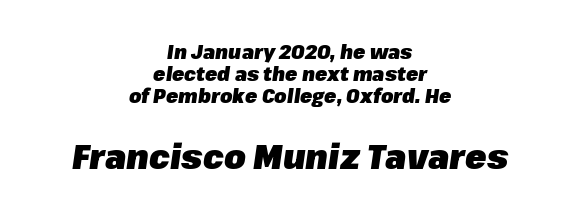
{"italic": "yes", "lean": "right", "slant_degrees": 8, "bold": "yes", "weight": "heavy", "width": "normal", "stroke_contrast": "low", "x_height": "medium", "monospaced": "no", "underline": "no", "align": "center", "line_spacing": "tight", "line_spacing_ratio": 1.1, "letter_spacing": "normal", "letter_spacing_em": 0.0, "larger_block": "second", "size_ratio": 1.75, "glyph_px": 35}
